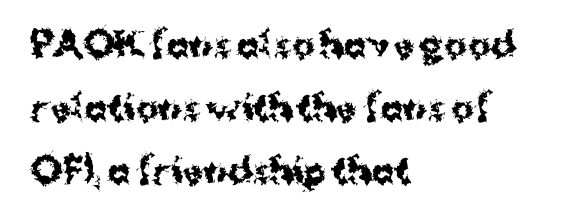
The image shows 34 px bold sans-serif type, upright; set left-aligned, line spacing 1.85x, normal letter spacing, not underlined; medium stroke contrast and a medium x-height.
